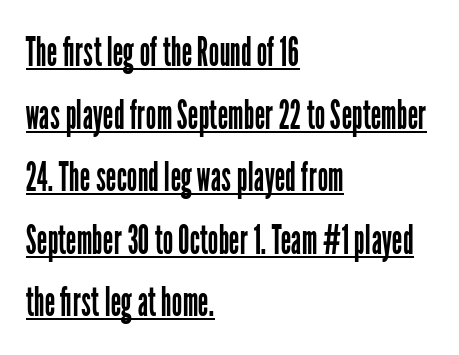
The weight would be labelled regular, book, light, or lighter still. Line starts are locked; line ends wander. Emphasis is given by a line drawn under the lettering. Nothing unusual about the tracking: characters are spaced as the font intends. Is there any slant? The stems are plumb.
